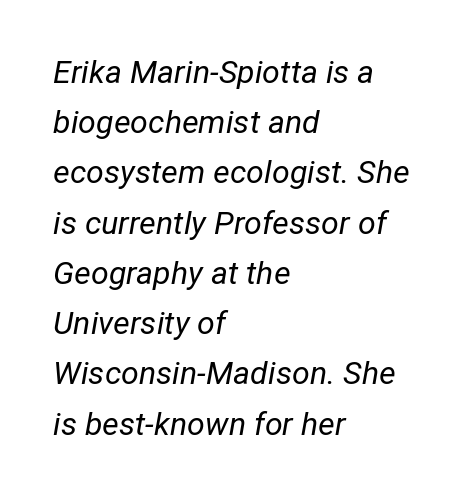
The image shows 32 px regular-weight type, italic (leaning right); set left-aligned, normal line spacing (1.57x), normal letter spacing, not underlined; low stroke contrast and a medium x-height.
